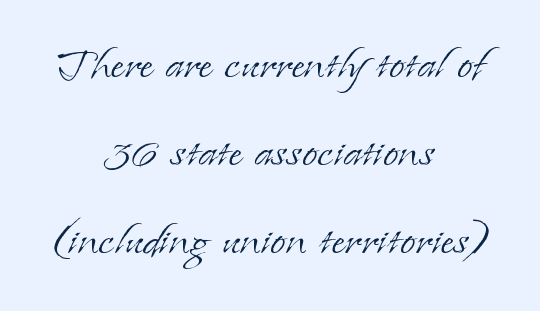
The compositor balanced each line on the midline. Letter spacing: default. Looks like regular typesetting: each glyph gets only the width it needs.
